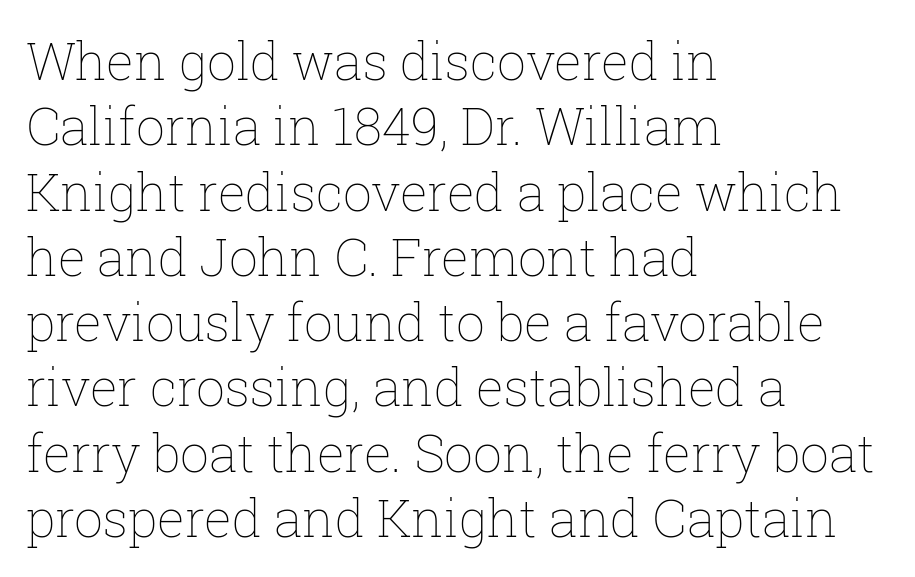
Rule under the text: the space is simply empty. The vertical gap from one line to the next is medium. A roman cut, with each character standing at attention. This rendering uses left alignment, leaving the right contour irregular. No extra tracking has been applied to these lines. On a weight scale, this lands at 450 or below.
